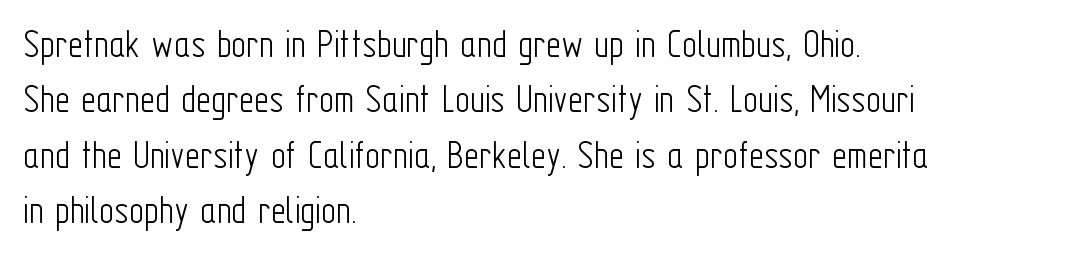
The image shows 41 px light, condensed sans-serif type, upright; set left-aligned, normal line spacing (1.35x), normal letter spacing, not underlined; low stroke contrast and a medium x-height.
